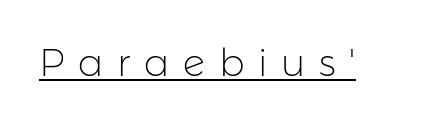
The image shows 38 px light sans-serif type, upright; set unusually wide letter spacing (+0.36 em), underlined; low stroke contrast and a medium x-height.
